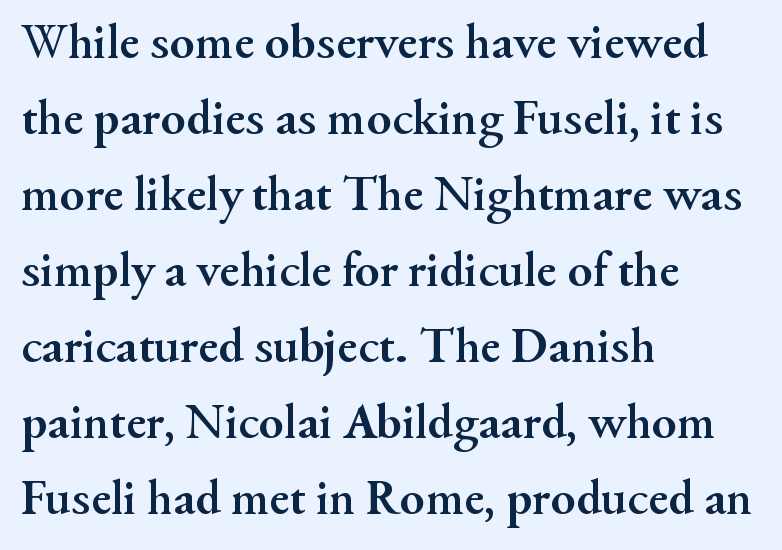
Type without underlining. Vertical spacing — default. The face used here is proportionally spaced, like ordinary book or web type. Old-style or modern, the face here clearly has serifs. Visually the block forms a straight wall on the left and a jagged coastline on the right.
